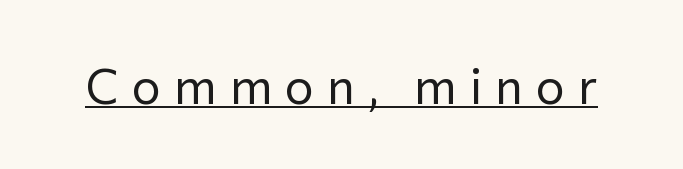
The image shows 49 px regular-weight sans-serif type, upright; set unusually wide letter spacing (+0.26 em), underlined; low stroke contrast and a medium x-height.
